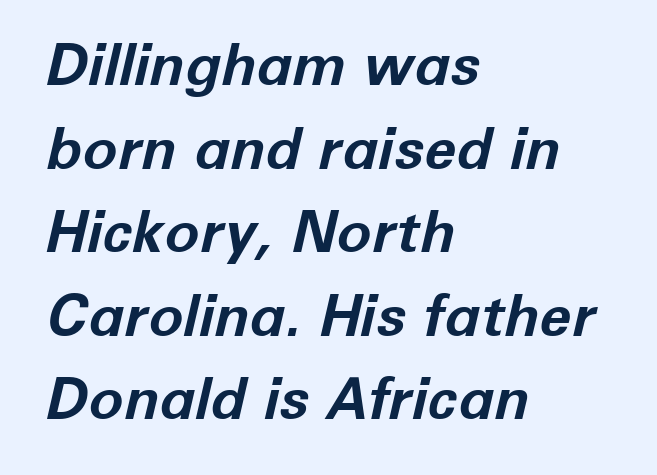
The image shows 58 px bold type, italic (leaning right); set left-aligned, normal line spacing (1.44x), normal letter spacing, not underlined; low stroke contrast and a medium x-height.
